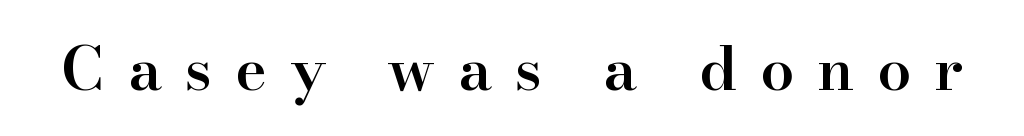
Tracking value appears strongly positive — letters spread wide. Italic? Not at all — the glyphs are vertical. Type style note: has serifs. A bit beefed up — I'd call it semibold rather than bold.
